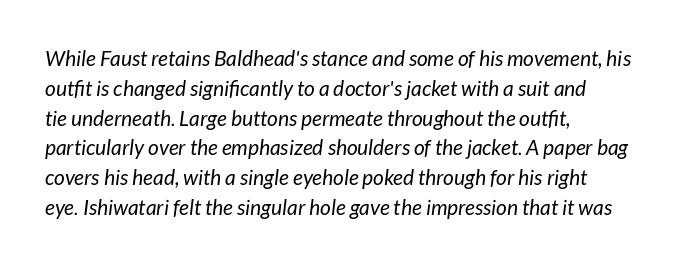
Unbolded letterforms with no extra heft. The passage is arranged the way most books set body copy — flush left. The gaps between neighbouring characters are ordinary and unremarkable. These lines were composed using italics.
